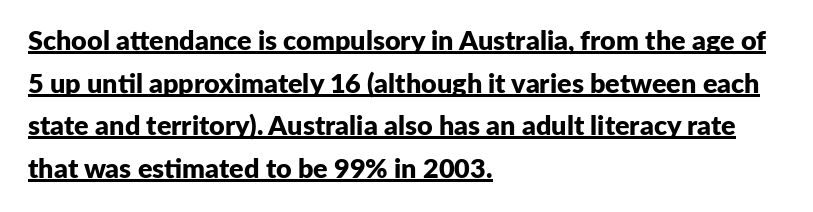
These lines keep a tight, regular rhythm from letter to letter. This rendering uses left alignment, leaving the right contour irregular. Strokes here are thick enough to call this a true bold. These lines sit exactly where default settings would place them. Looks like someone drew a line under every word here.
